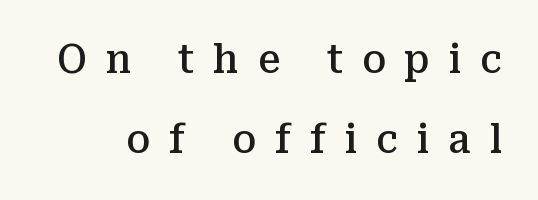
The designer dialed line spacing up above the default. The rendering inserts visible extra space after every character. Summary of weight: moderately heavy, a semibold. To sum up the face: it has serifs.
